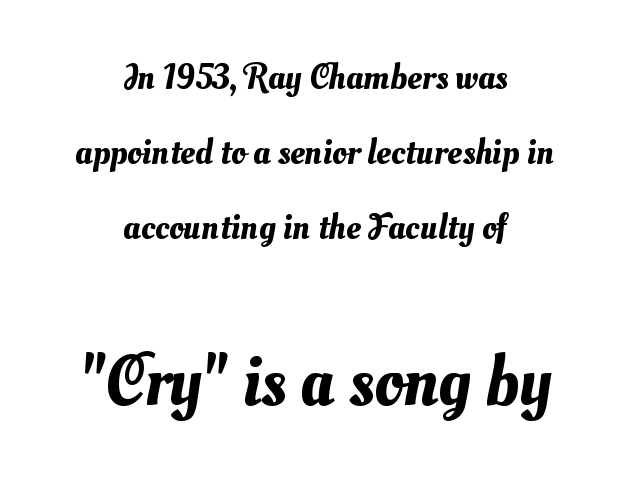
{"width": "normal", "stroke_contrast": "medium", "x_height": "small", "monospaced": "no", "underline": "no", "align": "center", "line_spacing": "loose", "line_spacing_ratio": 2.08, "letter_spacing": "normal", "letter_spacing_em": 0.0, "larger_block": "second", "size_ratio": 1.97, "glyph_px": 71}
